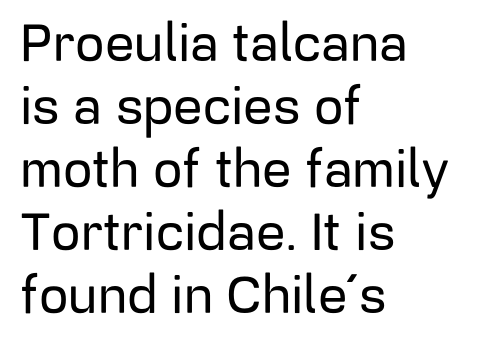
The image shows 52 px sans-serif type, upright; set left-aligned, line spacing 1.21x, normal letter spacing, not underlined; low stroke contrast and a medium x-height.
